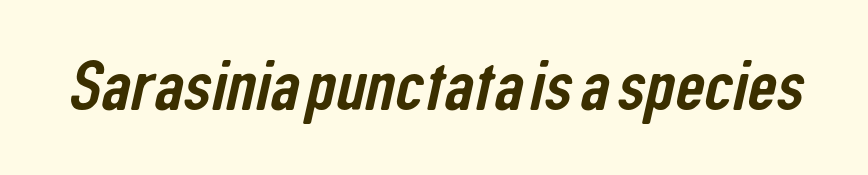
The image shows 72 px condensed sans-serif type; set normal letter spacing, not underlined; low stroke contrast and a medium x-height.
